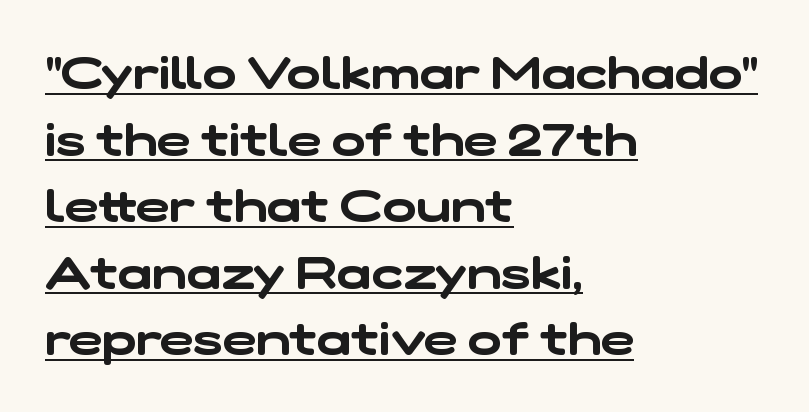
Every word sits above its own underline. The letters advance in unequal steps, a hallmark of proportional type. Which margin do the lines hug? The left one — the right edge is uneven. This sample uses plain, unmodified letter spacing. Is there much room between lines? A standard amount, neither cramped nor airy.
